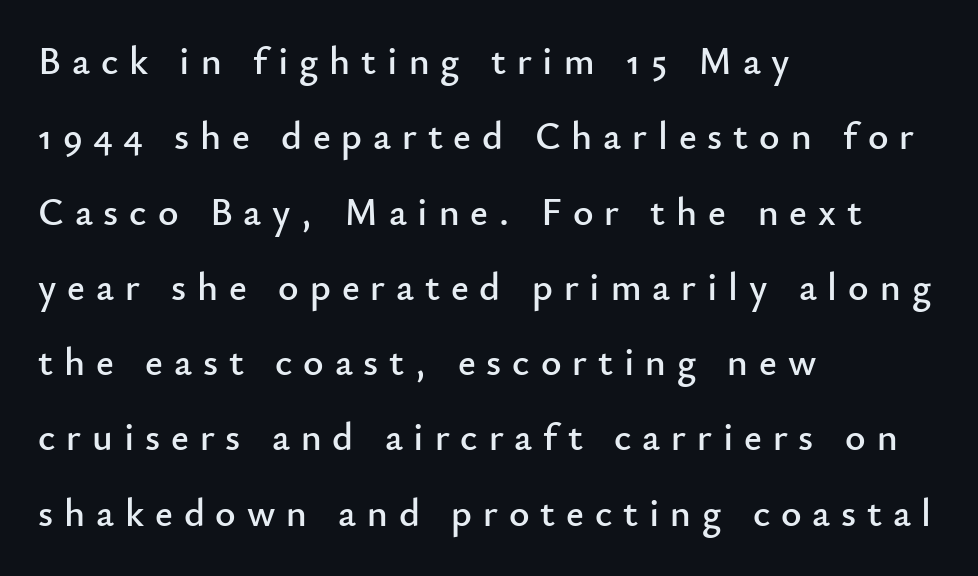
Line spacing here is loose. Left-aligned paragraph, ragged on the right. Honestly, the letter spacing is so wide it's the main thing you notice. Letters rest on an invisible, unmarked baseline. Style check: upright.
